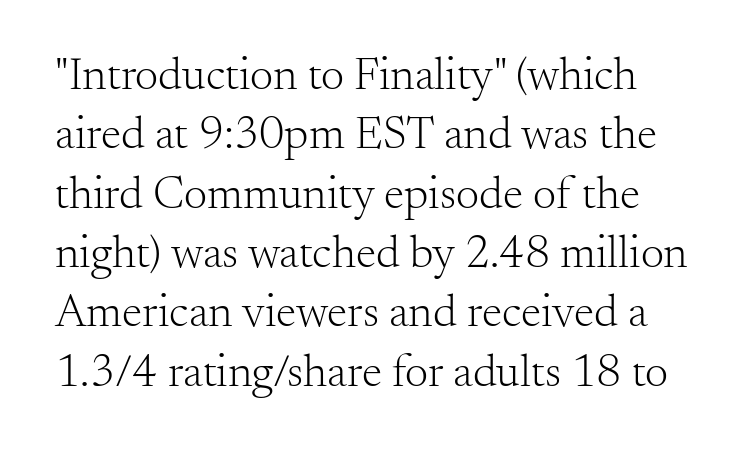
{"serif": "yes", "italic": "no", "bold": "no", "weight": "light", "width": "normal", "stroke_contrast": "medium", "x_height": "small", "monospaced": "no", "underline": "no", "line_spacing": "normal", "line_spacing_ratio": 1.29, "letter_spacing": "normal", "letter_spacing_em": 0.0, "glyph_px": 46}
